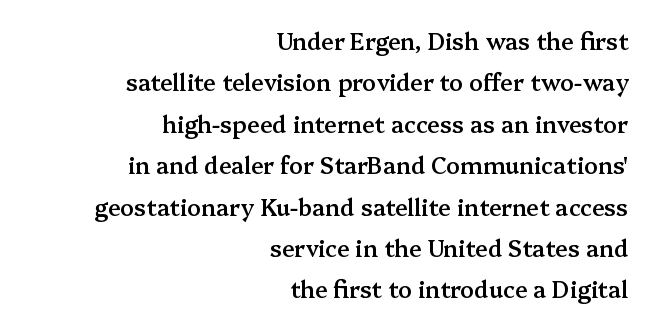
The glyphs have the mass of a demibold cut, below bold. The glyphs are unaccompanied by any horizontal stroke below them. The rag falls on the left side of this text block. Caption: standard tracking, unaltered. When letters stand straight like this, we call the style roman or upright.
